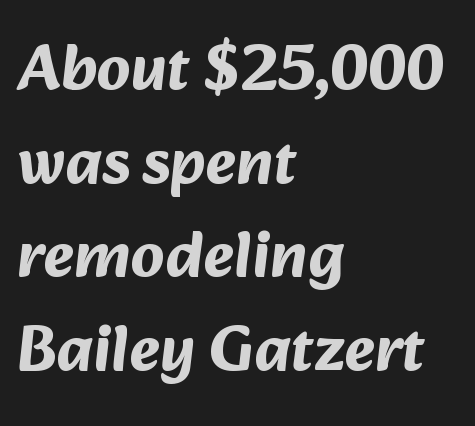
Compared with typical body copy, the letter spacing here is the same. Visually the block forms a straight wall on the left and a jagged coastline on the right. The glyphs are unaccompanied by any horizontal stroke below them. A normal amount of white space separates one row of letters from the next. The glyphs have the mass of a bold cut.
